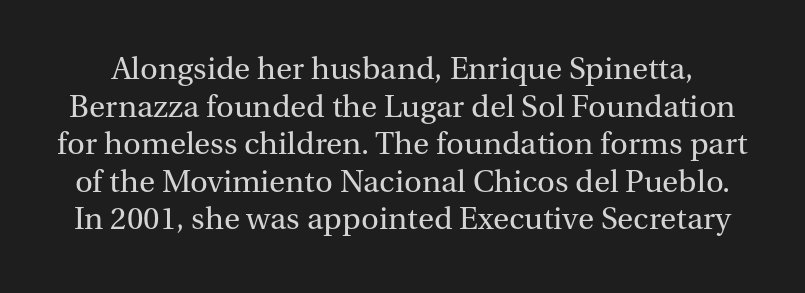
{"serif": "yes", "italic": "no", "bold": "no", "weight": "regular", "width": "normal", "stroke_contrast": "medium", "x_height": "medium", "monospaced": "no", "underline": "no", "line_spacing_ratio": 1.21, "letter_spacing": "normal", "letter_spacing_em": 0.0, "glyph_px": 31}
